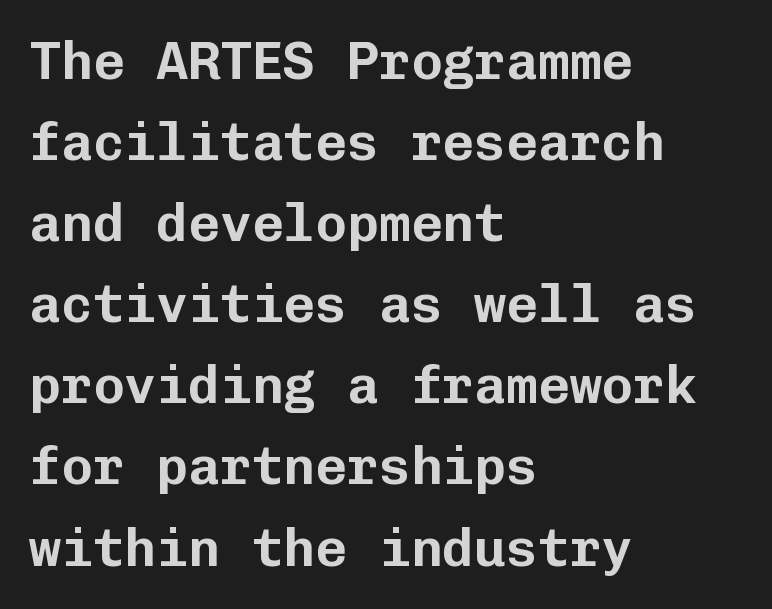
Q: Is the text italic (slanted)? A: No, it is upright.
Q: Is the typeface a serif or a sans-serif typeface? A: Sans-serif.
Q: Is the text underlined? A: No.
Q: How is the paragraph aligned? A: Left-aligned.
Q: Is the spacing between letters normal or unusually wide? A: Normal.
Q: Is the spacing between lines tight, normal or loose? A: Normal.
Q: Width (condensed, normal, or wide)? A: Normal.
Q: Stroke contrast? A: Low.
Q: x-height? A: Medium.
Q: Monospaced? A: Yes.
